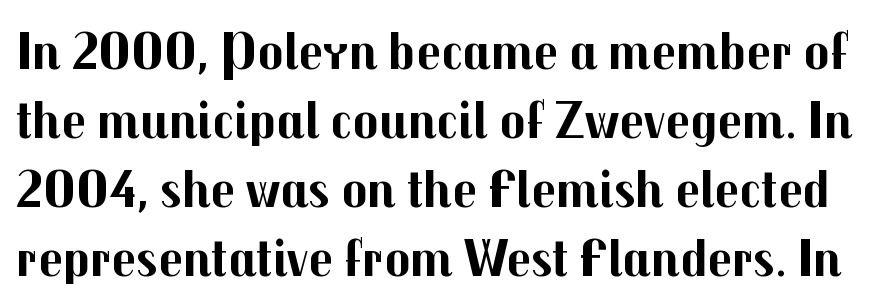
The image shows 54 px bold sans-serif type, upright; set normal line spacing (1.28x), normal letter spacing, not underlined; medium stroke contrast and a medium x-height.
